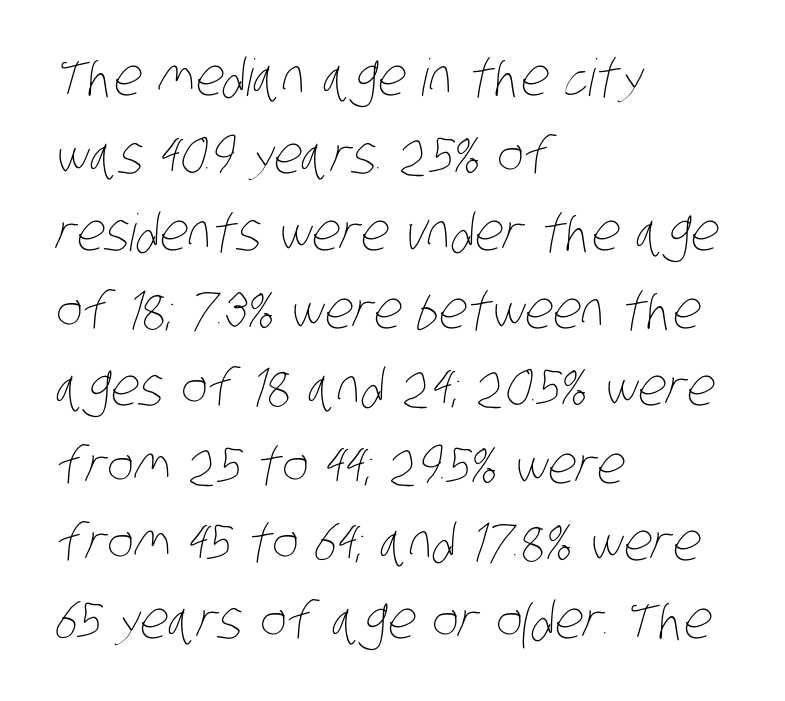
Q: Is the text bold? A: No.
Q: Is the text underlined? A: No.
Q: How is the paragraph aligned? A: Left-aligned.
Q: Is the spacing between letters normal or unusually wide? A: Normal.
Q: Is the spacing between lines tight, normal or loose? A: Normal.
Q: Width (condensed, normal, or wide)? A: Condensed.
Q: Stroke contrast? A: Low.
Q: x-height? A: Large.
Q: Monospaced? A: No.
